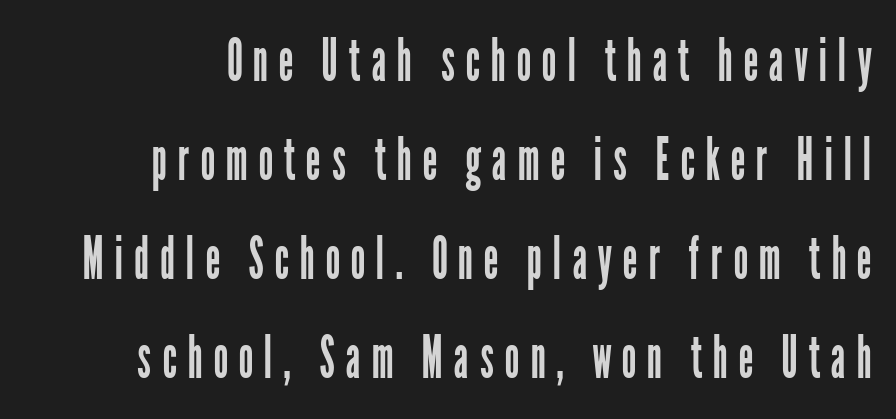
The image shows 59 px regular-weight, condensed sans-serif type, upright; set right-aligned, normal line spacing (1.68x), not underlined; low stroke contrast and a medium x-height.
